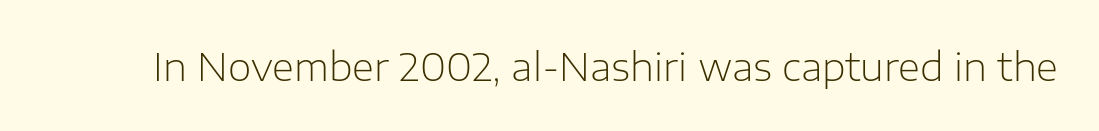
Q: Is the text bold? A: No.
Q: Is the text italic (slanted)? A: No, it is upright.
Q: Is the typeface a serif or a sans-serif typeface? A: Sans-serif.
Q: Is the text underlined? A: No.
Q: Is the spacing between letters normal or unusually wide? A: Normal.
Q: Width (condensed, normal, or wide)? A: Normal.
Q: Stroke contrast? A: Low.
Q: x-height? A: Medium.
Q: Monospaced? A: No.
